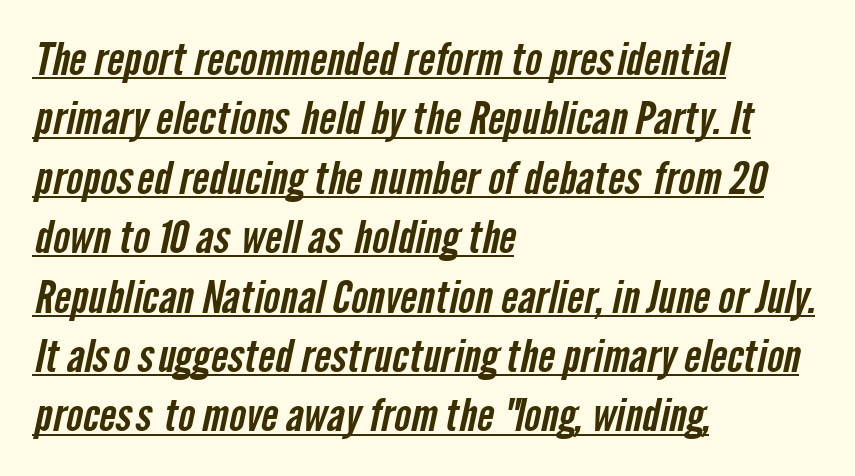
The image shows 45 px condensed sans-serif type; set left-aligned, normal line spacing (1.32x), normal letter spacing, underlined; low stroke contrast and a medium x-height.
